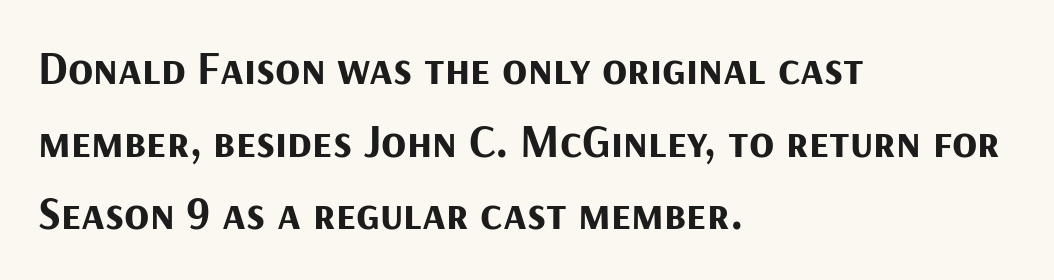
A classic flush-left, rag-right setting is used for this passage. Nobody touched the tracking dial on this one. Descenders hang freely into open space. The typesetting leans heavy: a genuine bold. The characters display no serif detailing; their extremities are plain.
